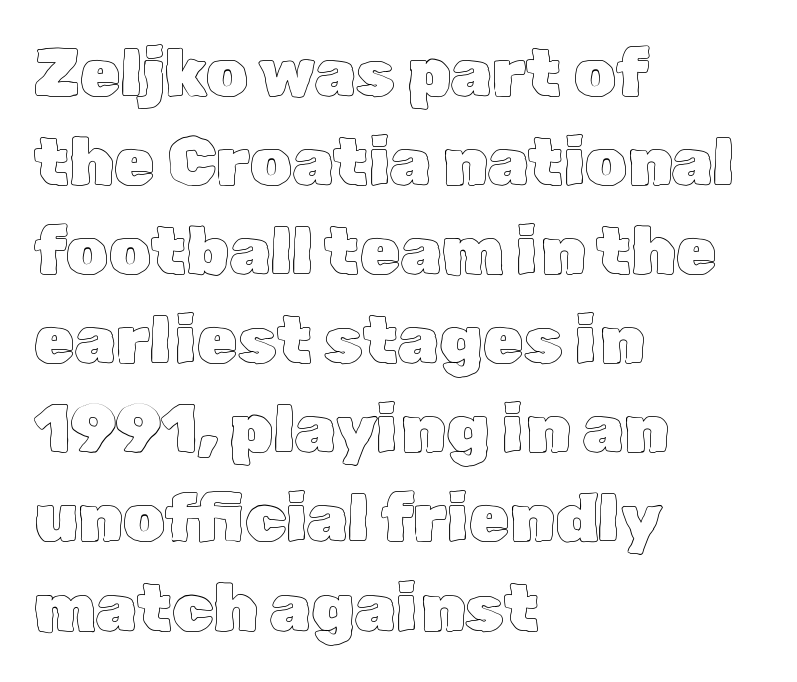
{"italic": "no", "width": "normal", "x_height": "medium", "monospaced": "no", "underline": "no", "align": "left", "line_spacing": "normal", "line_spacing_ratio": 1.35, "letter_spacing": "normal", "letter_spacing_em": 0.0, "glyph_px": 66}
